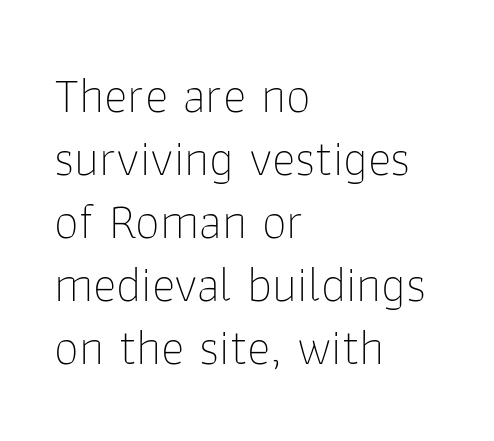
{"serif": "no", "italic": "no", "bold": "no", "weight": "thin", "width": "normal", "stroke_contrast": "low", "x_height": "medium", "monospaced": "no", "underline": "no", "align": "left", "line_spacing": "normal", "line_spacing_ratio": 1.26, "letter_spacing": "normal", "letter_spacing_em": 0.0, "glyph_px": 50}
